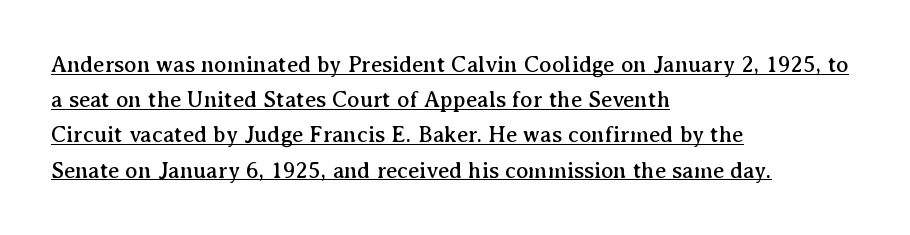
Q: Is the text italic (slanted)? A: No, it is upright.
Q: Is the text underlined? A: Yes.
Q: How is the paragraph aligned? A: Left-aligned.
Q: Is the spacing between letters normal or unusually wide? A: Normal.
Q: Is the spacing between lines tight, normal or loose? A: Normal.
